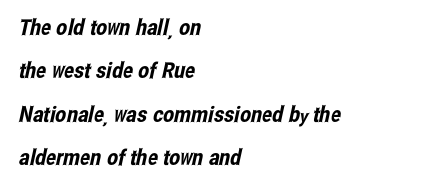
What's the leading like? Stretched, with rows far apart. Horizontally, the lines are justified to the leading edge only. The rendering keeps characters at their native spacing. The passage shown is not underscored anywhere.
